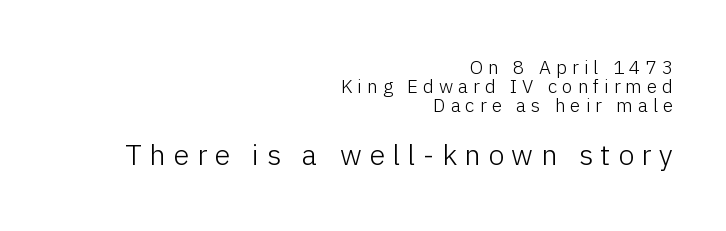
{"serif": "no", "italic": "no", "bold": "no", "weight": "light", "width": "normal", "stroke_contrast": "low", "x_height": "medium", "monospaced": "no", "underline": "no", "align": "right", "line_spacing": "tight", "line_spacing_ratio": 0.99, "letter_spacing": "wide", "letter_spacing_em": 0.26, "larger_block": "second", "size_ratio": 1.53, "glyph_px": 29}
